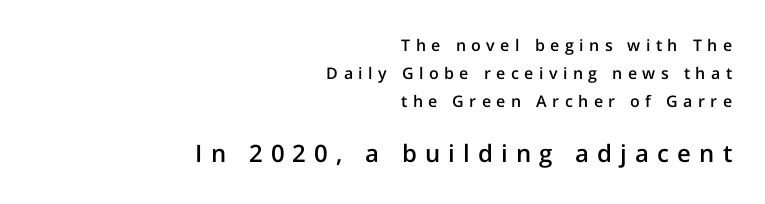
The letters in the lower block stand taller than those in the block above. The zone under the glyphs is completely vacant. These lines were composed using upright roman letters. These lines have a slow, spaced-out rhythm from letter to letter. Caption: multi-line text, flush right, ragged left.
